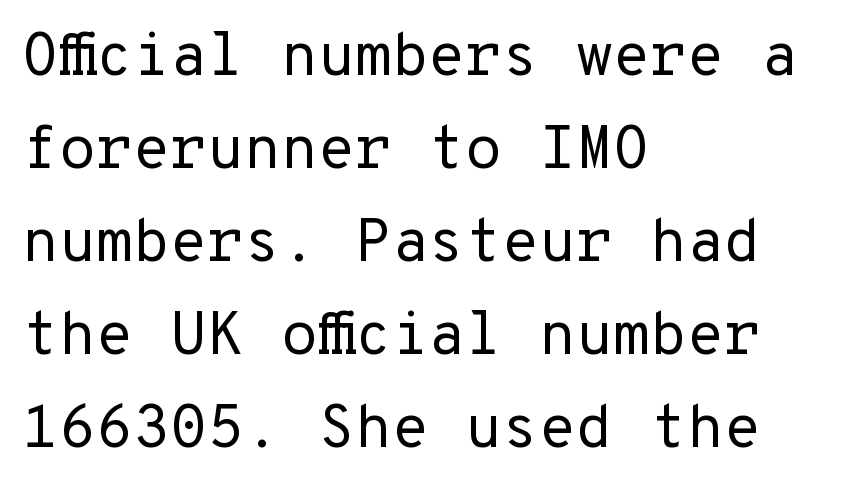
The text block is weighted toward the left margin, trailing off unevenly rightward. The letterforms sit shoulder to shoulder at normal distance. Any mark beneath the type? The region is blank. This sample keeps an unexceptional amount of space between lines.
